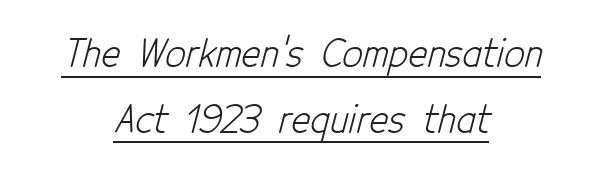
Underline: present. Compared with typical body copy, the letter spacing here is the same. The text was rendered using a sans face with plain stroke endings. Horizontally, the lines are justified to the midpoint only. On a weight scale, this lands at 450 or below. Proportional: the letters do not fall into vertical columns.
